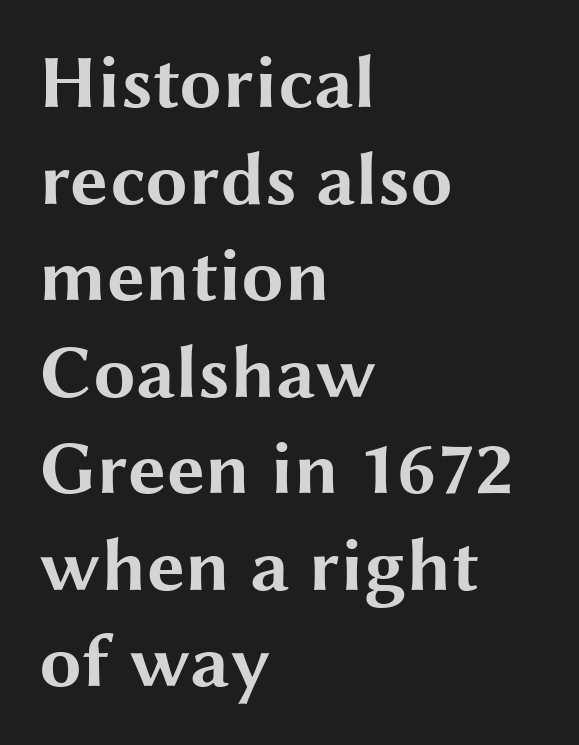
Q: Is the text bold? A: Yes.
Q: Is the text italic (slanted)? A: No, it is upright.
Q: Is the typeface a serif or a sans-serif typeface? A: Sans-serif.
Q: Is the text underlined? A: No.
Q: How is the paragraph aligned? A: Left-aligned.
Q: Is the spacing between letters normal or unusually wide? A: Normal.
Q: Is the spacing between lines tight, normal or loose? A: Normal.
Q: Width (condensed, normal, or wide)? A: Wide.
Q: Stroke contrast? A: Medium.
Q: x-height? A: Medium.
Q: Monospaced? A: No.
